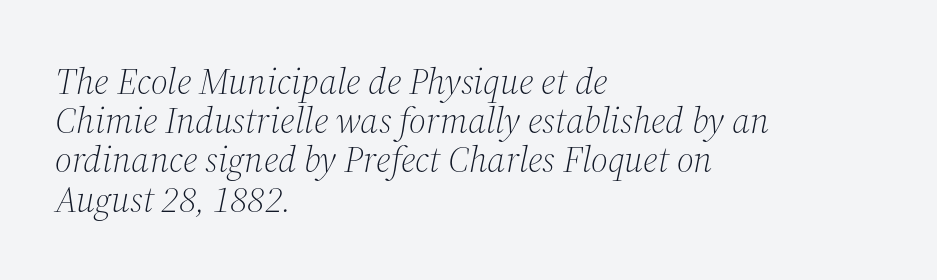
The image shows 37 px light serif type, italic (leaning right); set left-aligned, tight line spacing (1.06x), normal letter spacing, not underlined; medium stroke contrast and a medium x-height.
